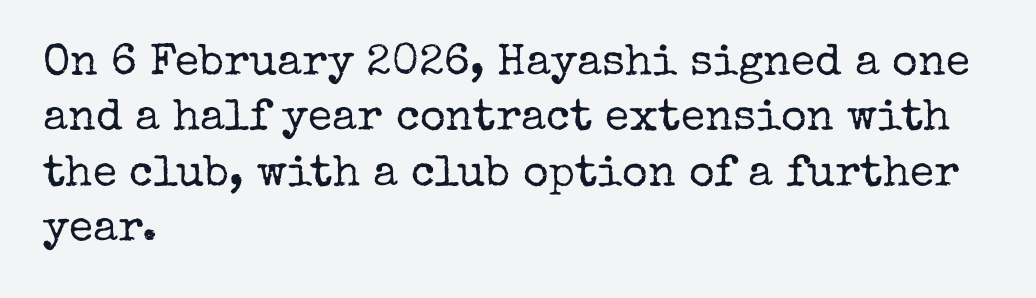
A typesetter would call this zero additional tracking. The characters are drawn with everyday or finer stroke widths. The text was rendered using a seriffed face with decorative stroke endings. This is roman type, the default non-slanted kind. The foot of each line stays bare and open. The space between consecutive lines is moderate.
